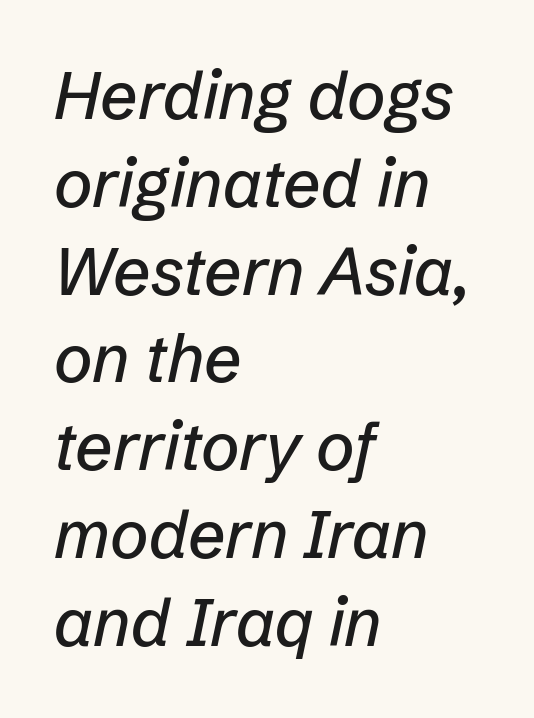
The image shows 66 px text type, italic (leaning right); set left-aligned, normal line spacing (1.33x), normal letter spacing, not underlined; low stroke contrast and a medium x-height.
